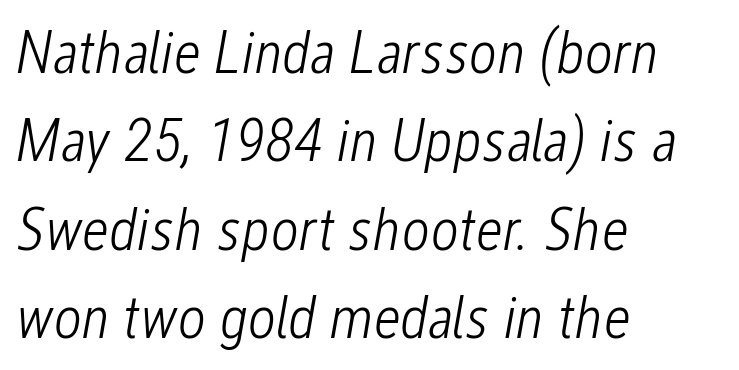
The image shows 61 px light, condensed type, italic (leaning right); set left-aligned, normal line spacing (1.45x), normal letter spacing, not underlined; low stroke contrast and a medium x-height.
